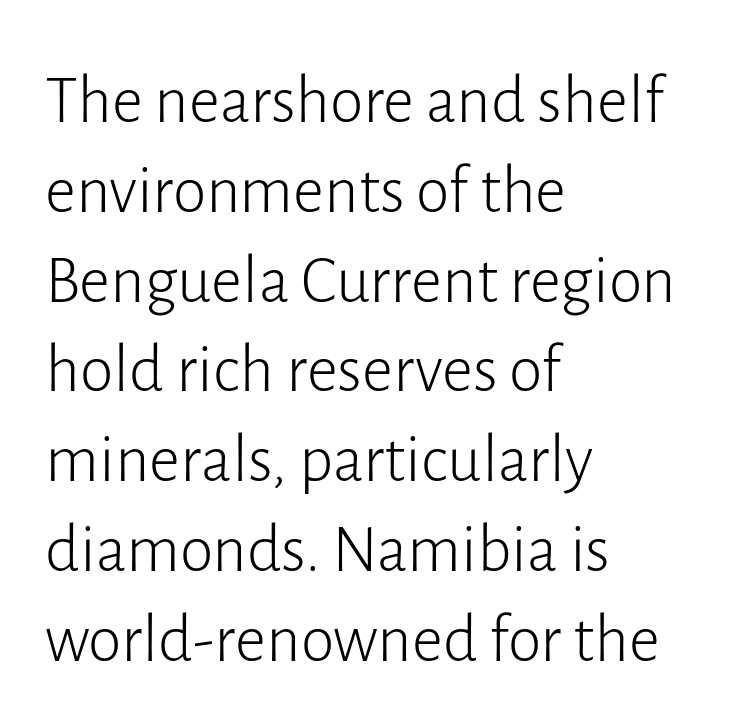
The image shows 68 px light sans-serif type, upright; set left-aligned, normal line spacing (1.32x), normal letter spacing, not underlined; low stroke contrast and a medium x-height.
